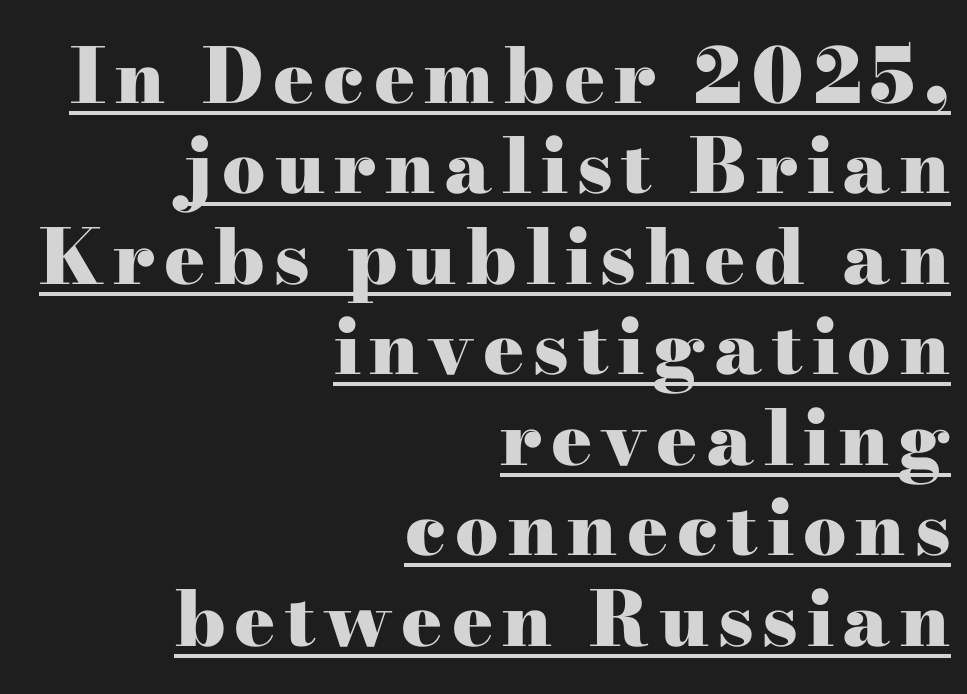
The image shows 76 px heavy, wide serif type, upright; set right-aligned, line spacing 1.19x, underlined; high stroke contrast and a small x-height.
